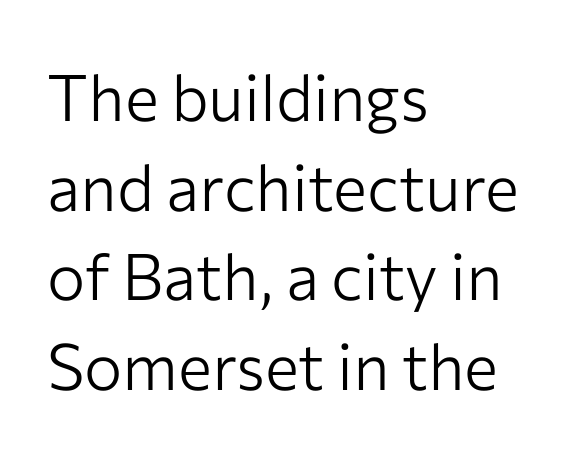
Q: Is the text bold? A: No.
Q: Is the text italic (slanted)? A: No, it is upright.
Q: Is the typeface a serif or a sans-serif typeface? A: Sans-serif.
Q: Is the text underlined? A: No.
Q: How is the paragraph aligned? A: Left-aligned.
Q: Is the spacing between letters normal or unusually wide? A: Normal.
Q: Is the spacing between lines tight, normal or loose? A: Normal.
Q: Width (condensed, normal, or wide)? A: Normal.
Q: Stroke contrast? A: Low.
Q: x-height? A: Medium.
Q: Monospaced? A: No.
